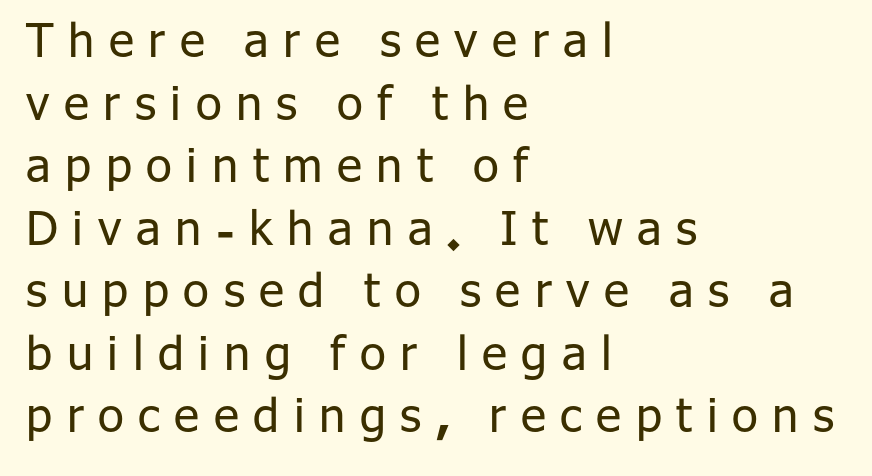
The image shows 47 px regular-weight sans-serif type, upright; set left-aligned, normal line spacing (1.33x), unusually wide letter spacing (+0.31 em), not underlined; low stroke contrast and a medium x-height.
